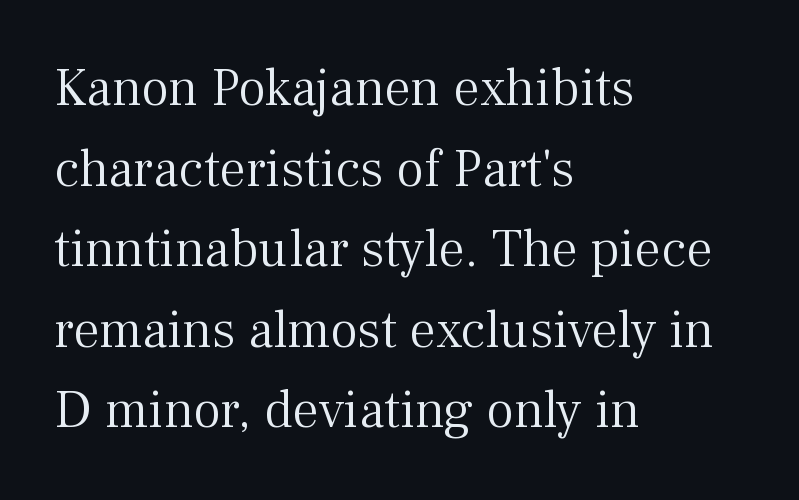
Is the type heavy? It reads as light-to-regular instead. Lines of text with bare space underneath. Line starts are locked; line ends wander. Regarding serifs, this sample has them.
